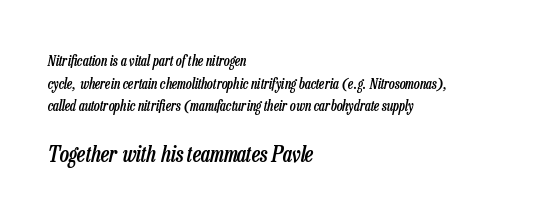
{"italic": "yes", "lean": "right", "slant_degrees": 13, "bold": "semi", "underline": "no", "align": "left", "line_spacing": "normal", "line_spacing_ratio": 1.62, "letter_spacing": "normal", "letter_spacing_em": 0.0, "larger_block": "second", "size_ratio": 1.57, "glyph_px": 22}
